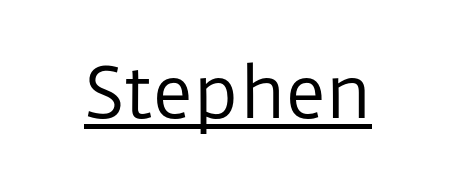
The image shows 69 px regular-weight sans-serif type, upright; set normal letter spacing, underlined; low stroke contrast and a medium x-height.
